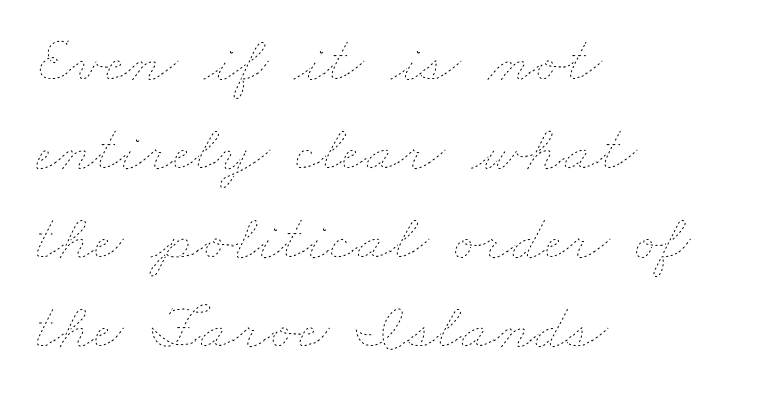
The image shows 66 px thin, wide type; set left-aligned, normal line spacing (1.35x), normal letter spacing, not underlined; low stroke contrast and a small x-height.
